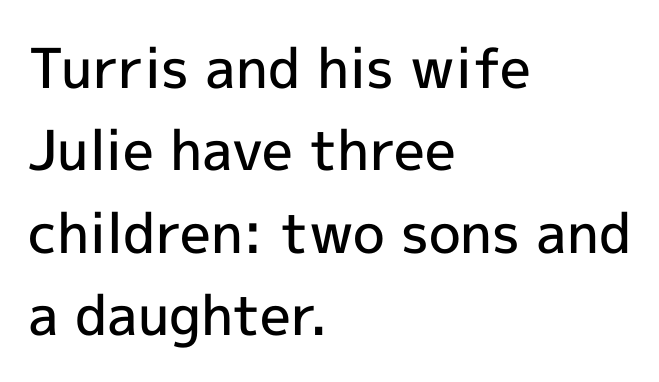
Q: Is the text bold? A: Semi-bold.
Q: Is the text italic (slanted)? A: No, it is upright.
Q: Is the typeface a serif or a sans-serif typeface? A: Sans-serif.
Q: Is the text underlined? A: No.
Q: How is the paragraph aligned? A: Left-aligned.
Q: Is the spacing between letters normal or unusually wide? A: Normal.
Q: Is the spacing between lines tight, normal or loose? A: Normal.
Q: Width (condensed, normal, or wide)? A: Normal.
Q: x-height? A: Medium.
Q: Monospaced? A: No.
